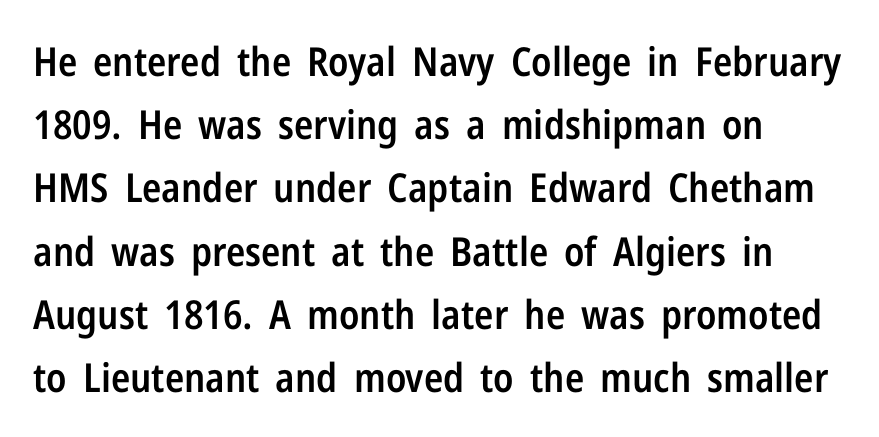
You can tell it's not italic because the verticals are truly vertical. The lines are quadded left. Unlike a traditional serif, this face leaves its strokes unadorned. Quick note: underline off. Rows of type keep a routine distance in the vertical direction.
